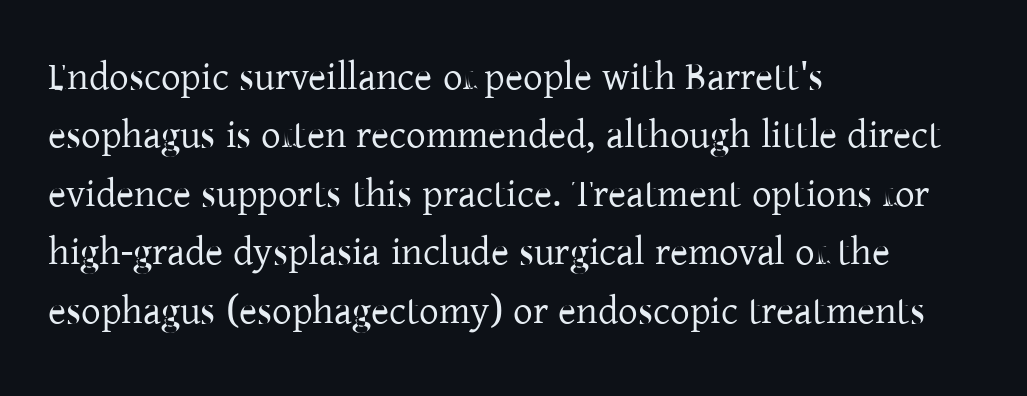
{"serif": "yes", "italic": "no", "bold": "no", "weight": "regular", "width": "normal", "stroke_contrast": "low", "x_height": "medium", "monospaced": "no", "underline": "no", "align": "left", "line_spacing": "normal", "line_spacing_ratio": 1.5, "letter_spacing": "normal", "letter_spacing_em": 0.0, "glyph_px": 39}
